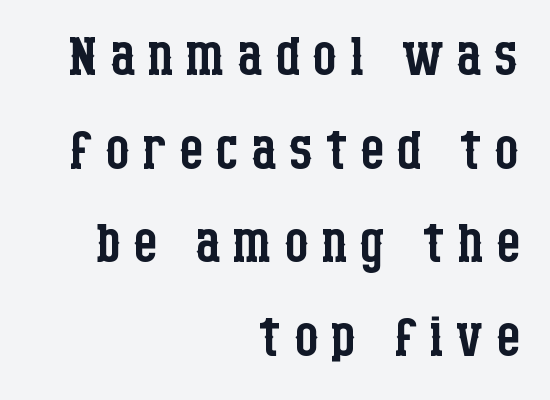
{"serif": "yes", "italic": "no", "bold": "no", "weight": "regular", "width": "condensed", "stroke_contrast": "low", "x_height": "large", "monospaced": "no", "underline": "no", "align": "right", "line_spacing_ratio": 1.2, "glyph_px": 78}
